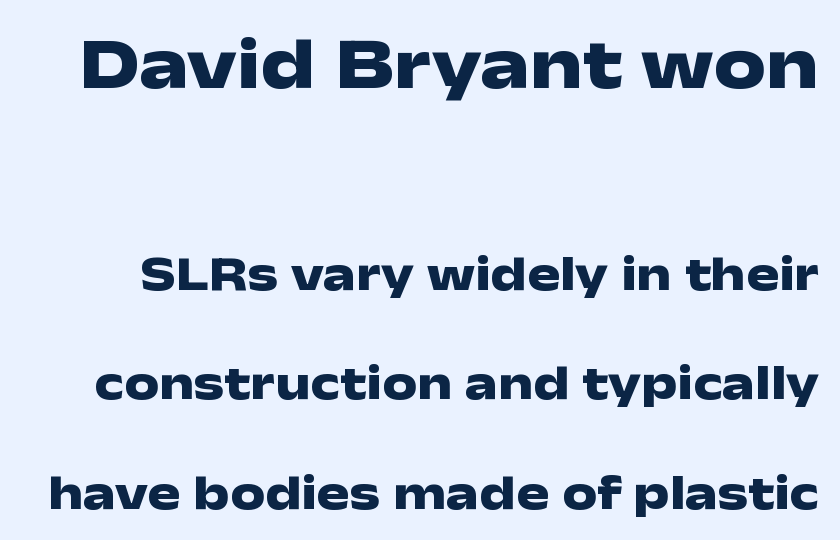
Q: Is the text bold? A: Yes.
Q: Is the text italic (slanted)? A: No, it is upright.
Q: Is the typeface a serif or a sans-serif typeface? A: Sans-serif.
Q: Is the text underlined? A: No.
Q: Is the spacing between letters normal or unusually wide? A: Normal.
Q: Is the spacing between lines tight, normal or loose? A: Loose.
Q: Which block of text is set in a larger size, the first (top) or the second (bottom)? A: The first (top) one.
Q: Width (condensed, normal, or wide)? A: Wide.
Q: Stroke contrast? A: Low.
Q: x-height? A: Medium.
Q: Monospaced? A: No.
